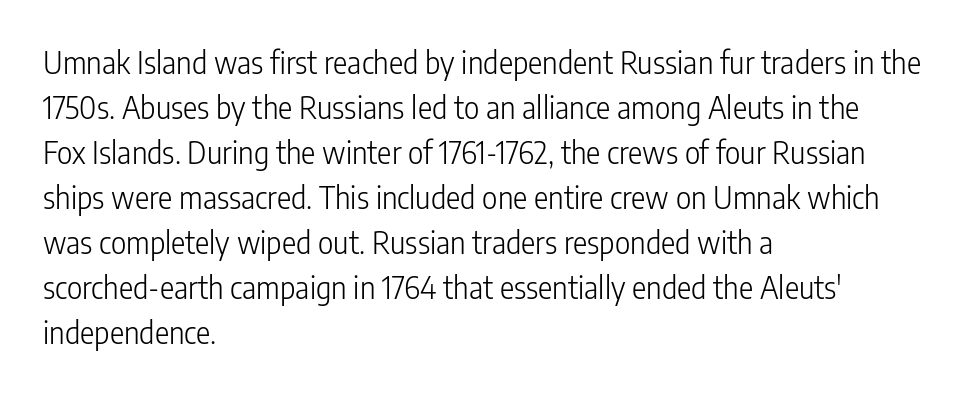
{"serif": "no", "italic": "no", "bold": "no", "weight": "light", "width": "condensed", "stroke_contrast": "low", "x_height": "medium", "monospaced": "no", "underline": "no", "align": "left", "line_spacing": "normal", "line_spacing_ratio": 1.5, "letter_spacing": "normal", "letter_spacing_em": 0.0, "glyph_px": 30}
